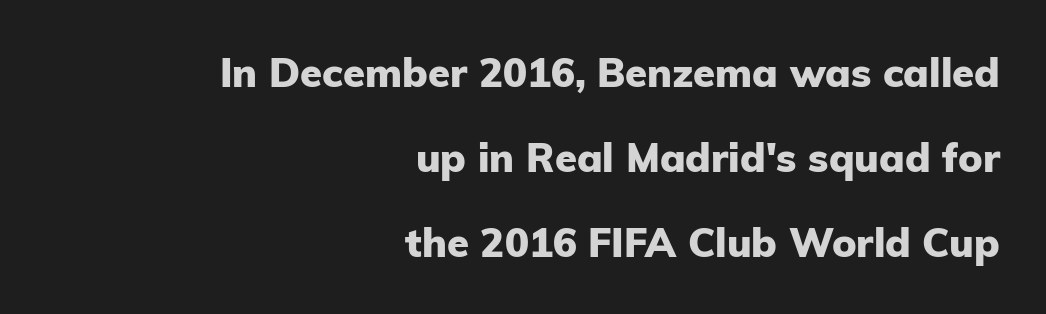
Unlike italic type, these characters show no tilt at all. Does the leading feel generous? Absolutely, it's lavish. Summary of weight: heavy, a full bold. Spacing between characters is what you'd get straight out of the box. Bare-footed words on every line. Stroke terminals: plain, sans-serif.
